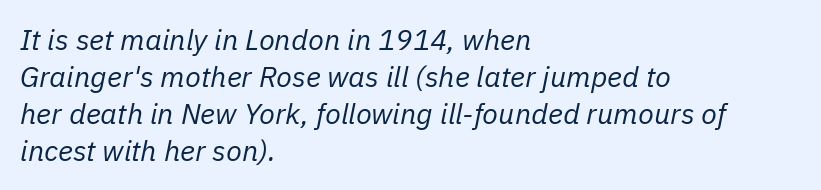
The image shows 29 px regular-weight type, italic (leaning right); set left-aligned, normal line spacing (1.28x), normal letter spacing, not underlined; low stroke contrast and a medium x-height.
